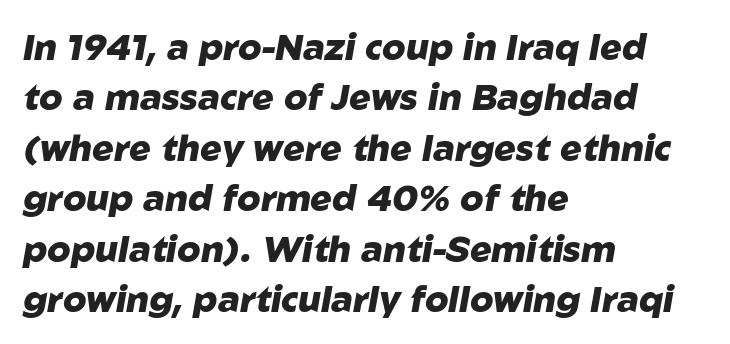
{"italic": "yes", "lean": "right", "slant_degrees": 10, "bold": "yes", "weight": "heavy", "width": "normal", "stroke_contrast": "low", "x_height": "medium", "monospaced": "no", "underline": "no", "align": "left", "line_spacing": "normal", "line_spacing_ratio": 1.4, "letter_spacing": "normal", "letter_spacing_em": 0.0, "glyph_px": 36}
